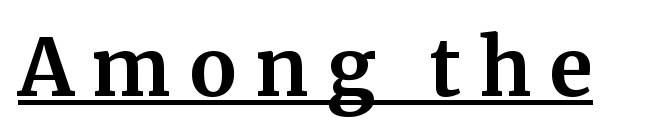
Q: Is the text bold? A: Yes.
Q: Is the text italic (slanted)? A: No, it is upright.
Q: Is the typeface a serif or a sans-serif typeface? A: Serif.
Q: Is the text underlined? A: Yes.
Q: Is the spacing between letters normal or unusually wide? A: Unusually wide.
Q: Width (condensed, normal, or wide)? A: Normal.
Q: Stroke contrast? A: Medium.
Q: x-height? A: Medium.
Q: Monospaced? A: No.
